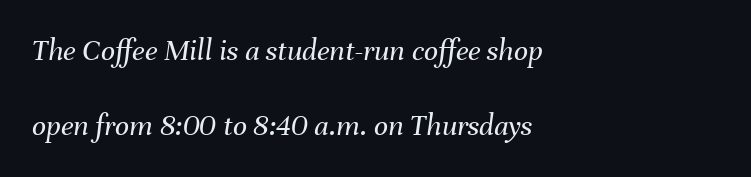
Q: Is the text bold? A: No.
Q: Is the text italic (slanted)? A: Yes, it leans right by about 8 degrees.
Q: Is the text underlined? A: No.
Q: How is the paragraph aligned? A: Left-aligned.
Q: Is the spacing between letters normal or unusually wide? A: Normal.
Q: Is the spacing between lines tight, normal or loose? A: Loose.
Q: Width (condensed, normal, or wide)? A: Normal.
Q: Stroke contrast? A: Medium.
Q: x-height? A: Medium.
Q: Monospaced? A: No.
